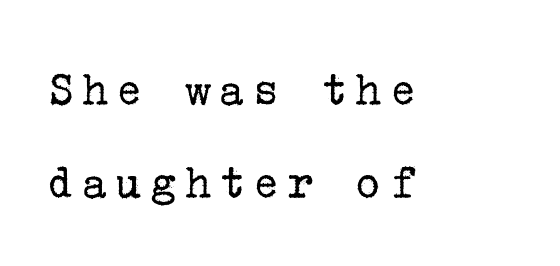
Q: Is the text bold? A: No.
Q: Is the text italic (slanted)? A: No, it is upright.
Q: Is the typeface a serif or a sans-serif typeface? A: Serif.
Q: Is the text underlined? A: No.
Q: How is the paragraph aligned? A: Left-aligned.
Q: Width (condensed, normal, or wide)? A: Normal.
Q: Stroke contrast? A: Low.
Q: x-height? A: Medium.
